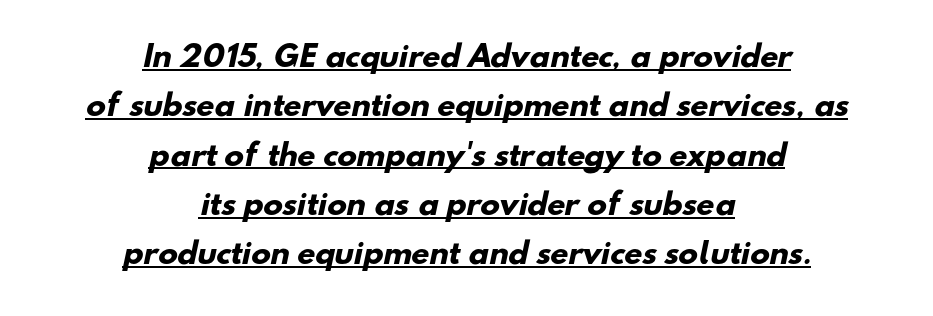
The image shows 29 px heavy sans-serif type; set centered, normal line spacing (1.7x), normal letter spacing, underlined; low stroke contrast and a small x-height.
